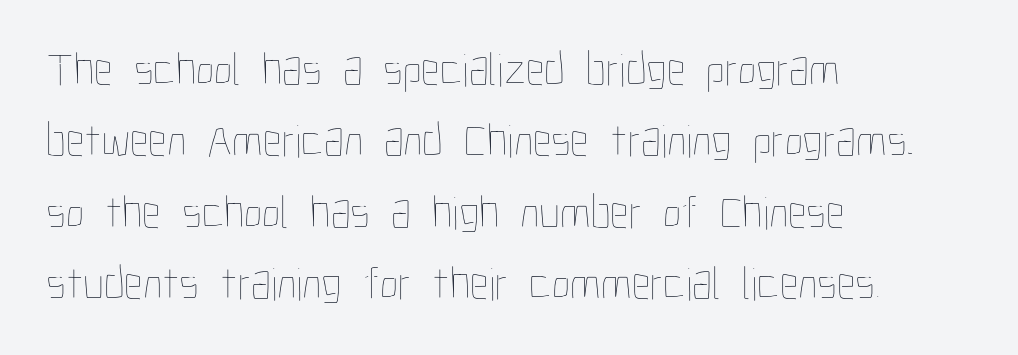
No italicization has been applied; the sample stays upright. Stroke mass is kept to a normal reading level or below. A typesetter would call this leading conventional body-copy spacing. The baseline area is clear. Looks like regular typesetting: each glyph gets only the width it needs. Visually the block forms a straight wall on the left and a jagged coastline on the right.
